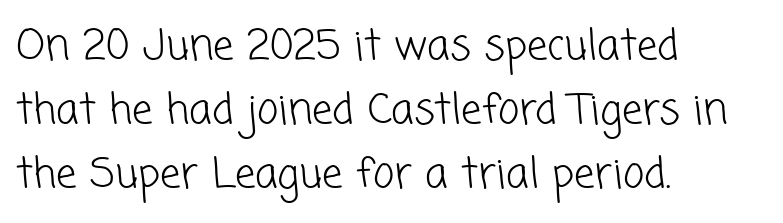
Q: Is the text bold? A: No.
Q: Is the typeface a serif or a sans-serif typeface? A: Sans-serif.
Q: Is the text underlined? A: No.
Q: How is the paragraph aligned? A: Left-aligned.
Q: Is the spacing between letters normal or unusually wide? A: Normal.
Q: Is the spacing between lines tight, normal or loose? A: Normal.
Q: Width (condensed, normal, or wide)? A: Normal.
Q: Stroke contrast? A: Low.
Q: x-height? A: Medium.
Q: Monospaced? A: No.
